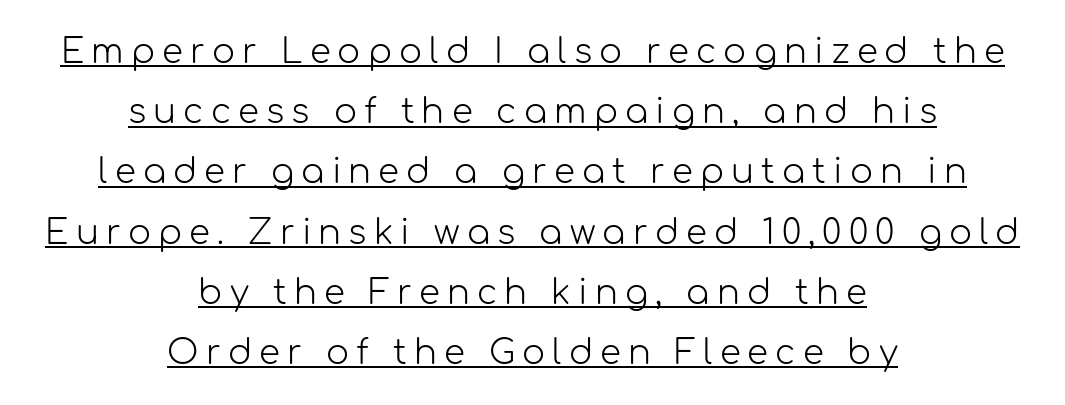
The lettering is marked with a stroke running underneath it. Where is the straight margin? There isn't one; the lines are centered. Is the stroke heavy? The answer is a plain regular-or-lighter. It's the straight-up-and-down kind of type. The face used here is rendered with a markedly widened letterfit.
